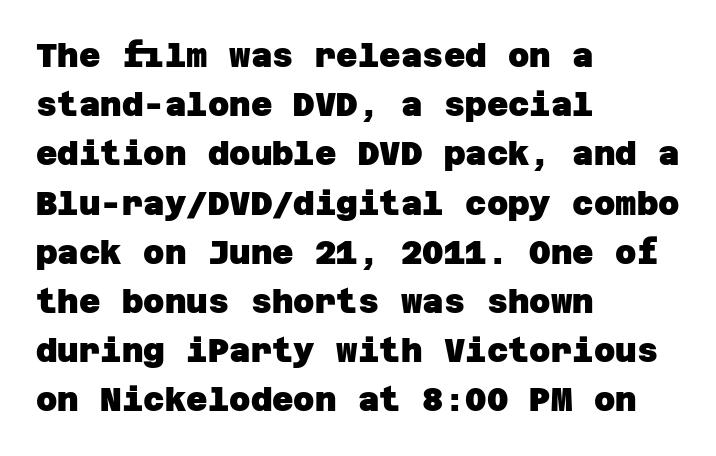
The image shows 33 px heavy sans-serif type; set left-aligned, normal line spacing (1.49x), normal letter spacing, not underlined; low stroke contrast and a large x-height.
